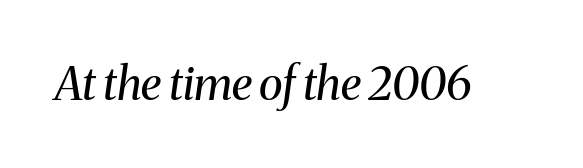
Caption: face not bold, strokes unweighted. A typesetter would label this face a serif. Beneath every word, the page is bare. The glyphs look as if they've been sheared to an angle.
